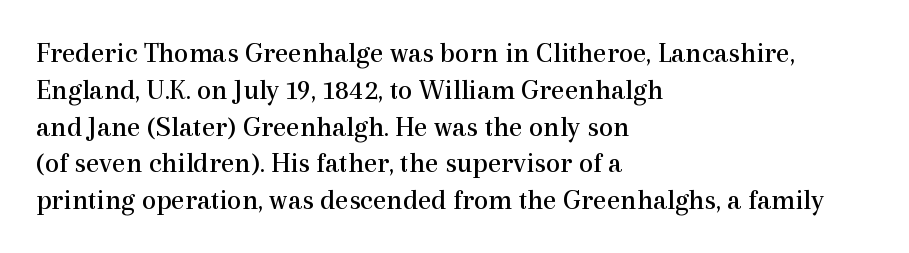
Q: Is the text bold? A: No.
Q: Is the text italic (slanted)? A: No, it is upright.
Q: Is the typeface a serif or a sans-serif typeface? A: Serif.
Q: Is the text underlined? A: No.
Q: How is the paragraph aligned? A: Left-aligned.
Q: Is the spacing between letters normal or unusually wide? A: Normal.
Q: Is the spacing between lines tight, normal or loose? A: Normal.
Q: Width (condensed, normal, or wide)? A: Normal.
Q: x-height? A: Medium.
Q: Monospaced? A: No.
